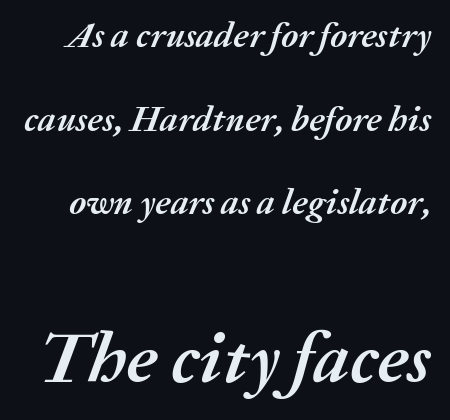
{"italic": "yes", "lean": "right", "slant_degrees": 20, "bold": "yes", "weight": "semibold", "width": "normal", "stroke_contrast": "medium", "x_height": "medium", "monospaced": "no", "underline": "no", "line_spacing": "loose", "line_spacing_ratio": 2.32, "letter_spacing": "normal", "letter_spacing_em": 0.0, "larger_block": "second", "size_ratio": 2.0, "glyph_px": 72}
